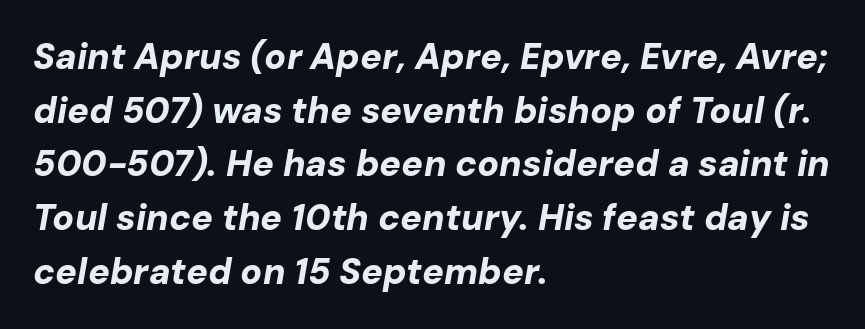
Q: Is the text bold? A: Yes.
Q: Is the text italic (slanted)? A: Yes, it leans right by about 10 degrees.
Q: Is the text underlined? A: No.
Q: How is the paragraph aligned? A: Left-aligned.
Q: Is the spacing between letters normal or unusually wide? A: Normal.
Q: Is the spacing between lines tight, normal or loose? A: Normal.
Q: Width (condensed, normal, or wide)? A: Normal.
Q: Stroke contrast? A: Low.
Q: x-height? A: Medium.
Q: Monospaced? A: No.
